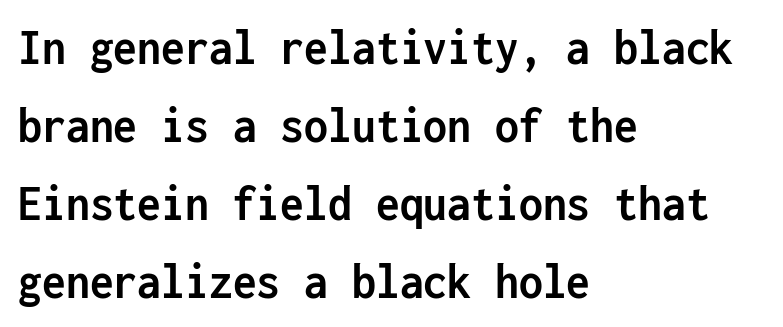
A bare baseline throughout the passage. The type sits square on the baseline with zero lean. No feet cap the strokes, marking this as sans-serif type. This sample keeps an unexceptional amount of space between lines. The passage shown is typed in a monospace face where columns stay perfectly aligned.
